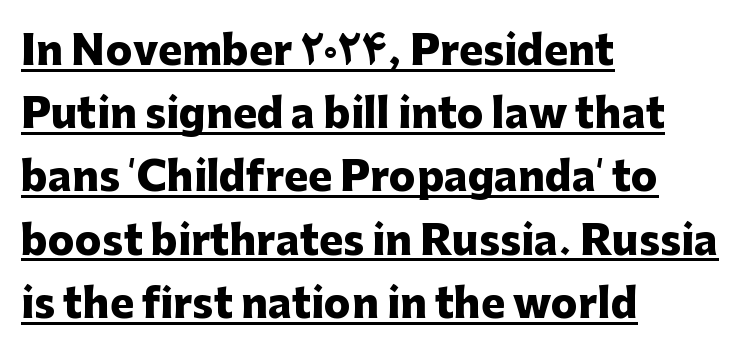
The image shows 40 px heavy sans-serif type, upright; set left-aligned, normal line spacing (1.58x), normal letter spacing, underlined; low stroke contrast and a medium x-height.
